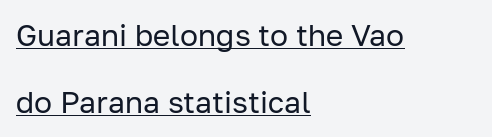
Q: Is the text bold? A: No.
Q: Is the text italic (slanted)? A: No, it is upright.
Q: Is the typeface a serif or a sans-serif typeface? A: Sans-serif.
Q: Is the text underlined? A: Yes.
Q: How is the paragraph aligned? A: Left-aligned.
Q: Is the spacing between letters normal or unusually wide? A: Normal.
Q: Is the spacing between lines tight, normal or loose? A: Loose.
Q: Width (condensed, normal, or wide)? A: Normal.
Q: Stroke contrast? A: Low.
Q: x-height? A: Medium.
Q: Monospaced? A: No.
